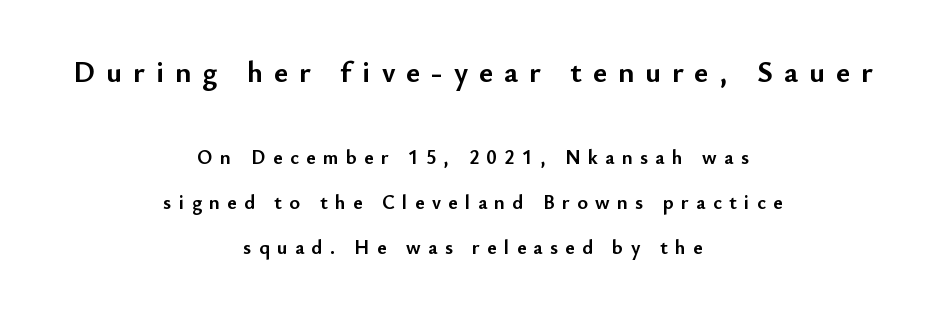
{"serif": "no", "italic": "no", "bold": "yes", "weight": "semibold", "width": "normal", "stroke_contrast": "low", "x_height": "small", "monospaced": "no", "underline": "no", "align": "center", "line_spacing": "loose", "line_spacing_ratio": 2.26, "letter_spacing": "wide", "letter_spacing_em": 0.37, "larger_block": "first", "size_ratio": 1.5, "glyph_px": 30}
